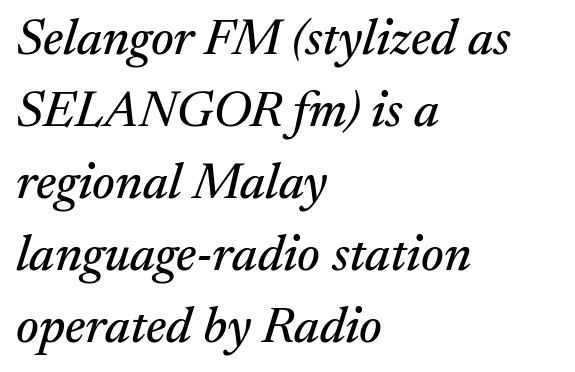
In terms of letterspacing, this is plain default setting. Notice how the stems are inclined rather than vertical — that's the hallmark of italics. Short and long lines alike share a common starting point at left. Think of a printed novel: that variable character pitch is what you see here. A clean baseline with only descenders dipping below it. Rows of type keep a routine distance in the vertical direction.
